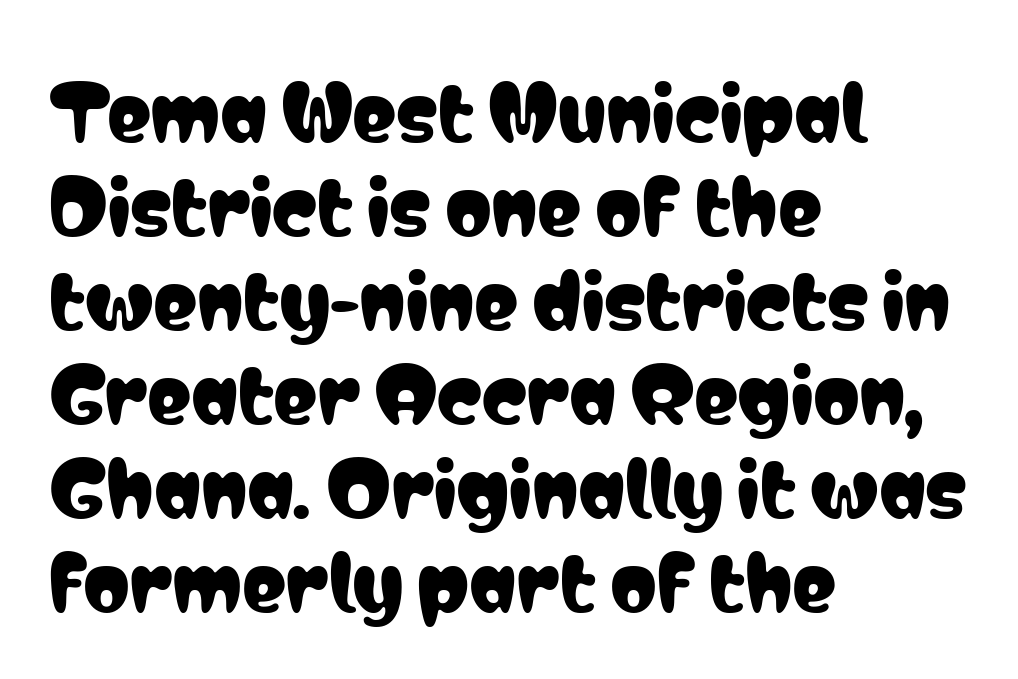
Q: Is the text italic (slanted)? A: No, it is upright.
Q: Is the typeface a serif or a sans-serif typeface? A: Sans-serif.
Q: Is the text underlined? A: No.
Q: How is the paragraph aligned? A: Left-aligned.
Q: Is the spacing between letters normal or unusually wide? A: Normal.
Q: Is the spacing between lines tight, normal or loose? A: Normal.
Q: Width (condensed, normal, or wide)? A: Condensed.
Q: Stroke contrast? A: Low.
Q: x-height? A: Medium.
Q: Monospaced? A: No.
